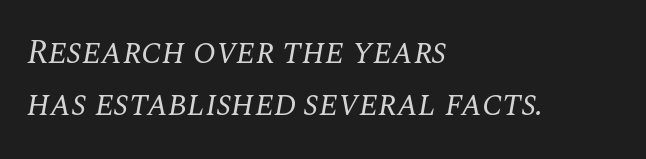
{"serif": "yes", "italic": "yes", "lean": "right", "slant_degrees": 10, "bold": "no", "weight": "regular", "width": "normal", "stroke_contrast": "medium", "x_height": "large", "monospaced": "no", "underline": "no", "align": "left", "line_spacing": "normal", "line_spacing_ratio": 1.54, "letter_spacing": "normal", "letter_spacing_em": 0.0, "glyph_px": 34}
